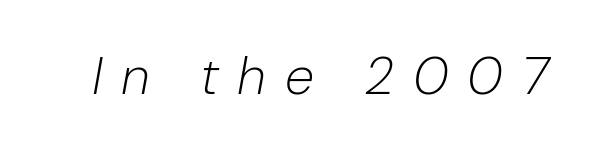
{"italic": "yes", "lean": "right", "slant_degrees": 10, "bold": "no", "weight": "light", "width": "normal", "stroke_contrast": "low", "x_height": "medium", "monospaced": "no", "underline": "no", "letter_spacing": "wide", "letter_spacing_em": 0.35, "glyph_px": 53}
